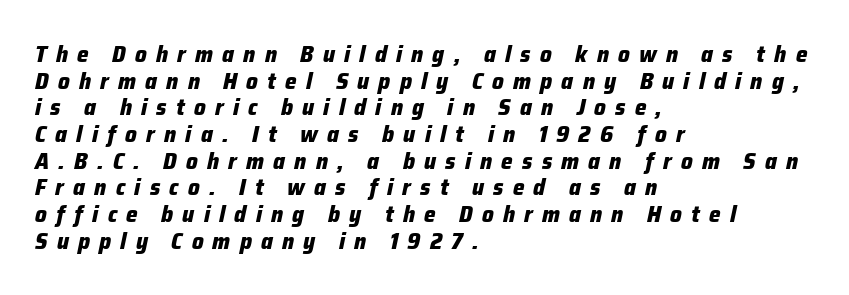
The image shows 23 px bold type, italic (leaning right); set left-aligned, line spacing 1.16x, unusually wide letter spacing (+0.4 em), not underlined.
